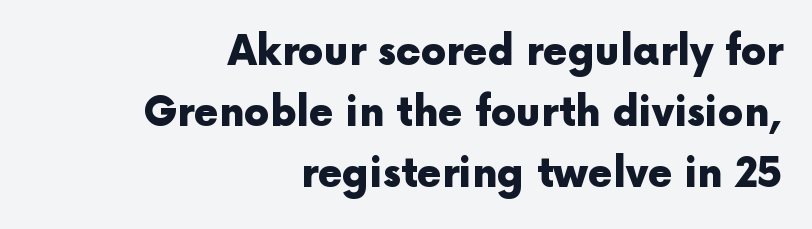
Short note: letters normally spaced. It's the straight-up-and-down kind of type. Varying glyph widths throughout — classic text-font behaviour. This block has exactly the height ordinary leading produces. Quick note: underline off. Compared with an ordinary text face, these strokes are far heavier — a full bold.
